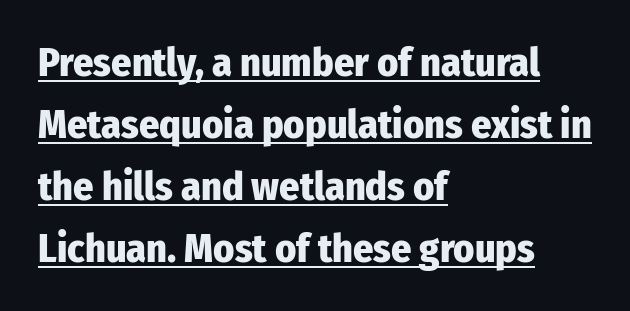
{"serif": "no", "italic": "no", "bold": "yes", "weight": "heavy", "width": "condensed", "stroke_contrast": "low", "x_height": "medium", "monospaced": "no", "underline": "yes", "align": "left", "line_spacing": "normal", "line_spacing_ratio": 1.55, "letter_spacing": "normal", "letter_spacing_em": 0.0, "glyph_px": 40}
